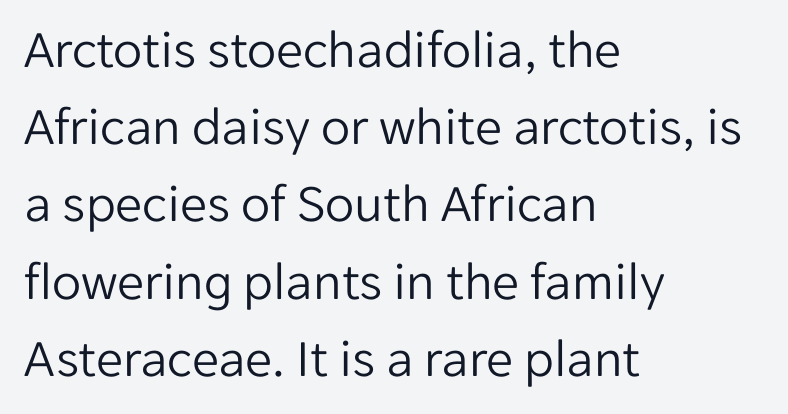
{"serif": "no", "italic": "no", "bold": "no", "weight": "light", "width": "normal", "stroke_contrast": "low", "x_height": "medium", "monospaced": "no", "underline": "no", "align": "left", "line_spacing": "normal", "line_spacing_ratio": 1.43, "letter_spacing": "normal", "letter_spacing_em": 0.0, "glyph_px": 54}
